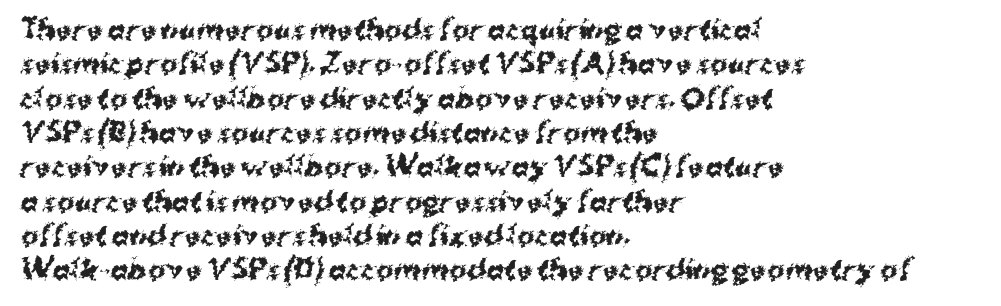
The image shows 26 px bold type; set left-aligned, normal line spacing (1.32x), normal letter spacing, not underlined.
